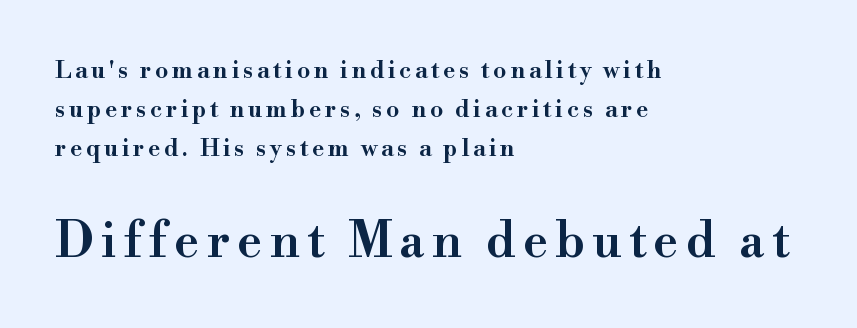
Q: Is the text bold? A: Semi-bold.
Q: Is the text italic (slanted)? A: No, it is upright.
Q: Is the typeface a serif or a sans-serif typeface? A: Serif.
Q: Is the text underlined? A: No.
Q: How is the paragraph aligned? A: Left-aligned.
Q: Is the spacing between lines tight, normal or loose? A: Normal.
Q: Which block of text is set in a larger size, the first (top) or the second (bottom)? A: The second (bottom) one.
Q: Width (condensed, normal, or wide)? A: Normal.
Q: Stroke contrast? A: High.
Q: x-height? A: Small.
Q: Monospaced? A: No.
